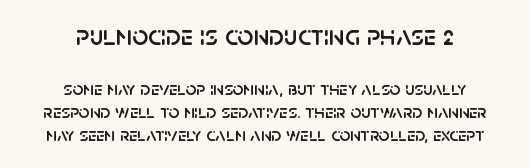
{"serif": "no", "italic": "no", "width": "normal", "stroke_contrast": "low", "x_height": "large", "monospaced": "no", "underline": "no", "align": "center", "line_spacing_ratio": 1.2, "letter_spacing": "normal", "letter_spacing_em": 0.0, "larger_block": "first", "size_ratio": 1.47, "glyph_px": 28}
